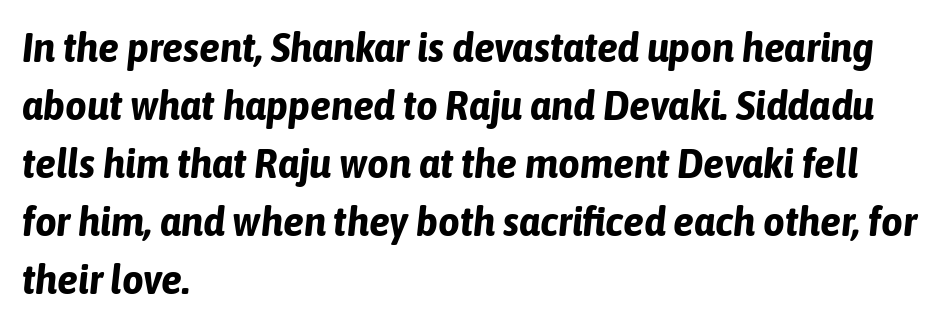
Q: Is the text bold? A: Yes.
Q: Is the text italic (slanted)? A: Yes, it leans right by about 6 degrees.
Q: Is the text underlined? A: No.
Q: How is the paragraph aligned? A: Left-aligned.
Q: Is the spacing between letters normal or unusually wide? A: Normal.
Q: Is the spacing between lines tight, normal or loose? A: Normal.
Q: Width (condensed, normal, or wide)? A: Condensed.
Q: Stroke contrast? A: Low.
Q: x-height? A: Medium.
Q: Monospaced? A: No.
